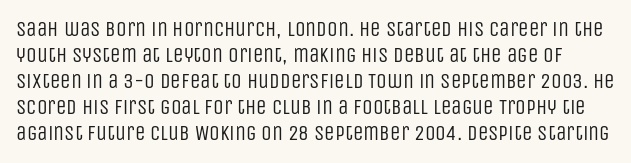
The image shows 21 px text type, upright; set line spacing 1.24x, normal letter spacing, not underlined.
